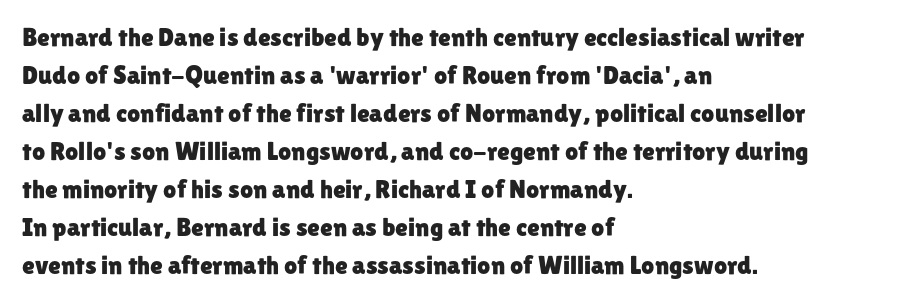
The image shows 26 px text type, upright; set left-aligned, normal line spacing (1.46x), normal letter spacing, not underlined.
